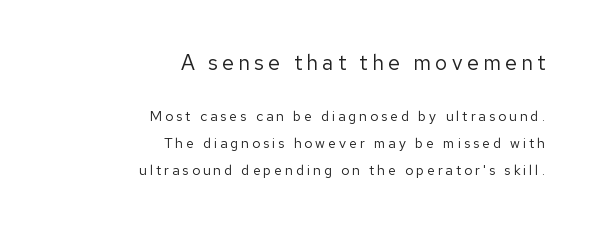
Q: Is the text bold? A: No.
Q: Is the text italic (slanted)? A: No, it is upright.
Q: Is the text underlined? A: No.
Q: How is the paragraph aligned? A: Right-aligned.
Q: Is the spacing between letters normal or unusually wide? A: Unusually wide.
Q: Is the spacing between lines tight, normal or loose? A: Loose.
Q: Which block of text is set in a larger size, the first (top) or the second (bottom)? A: The first (top) one.
